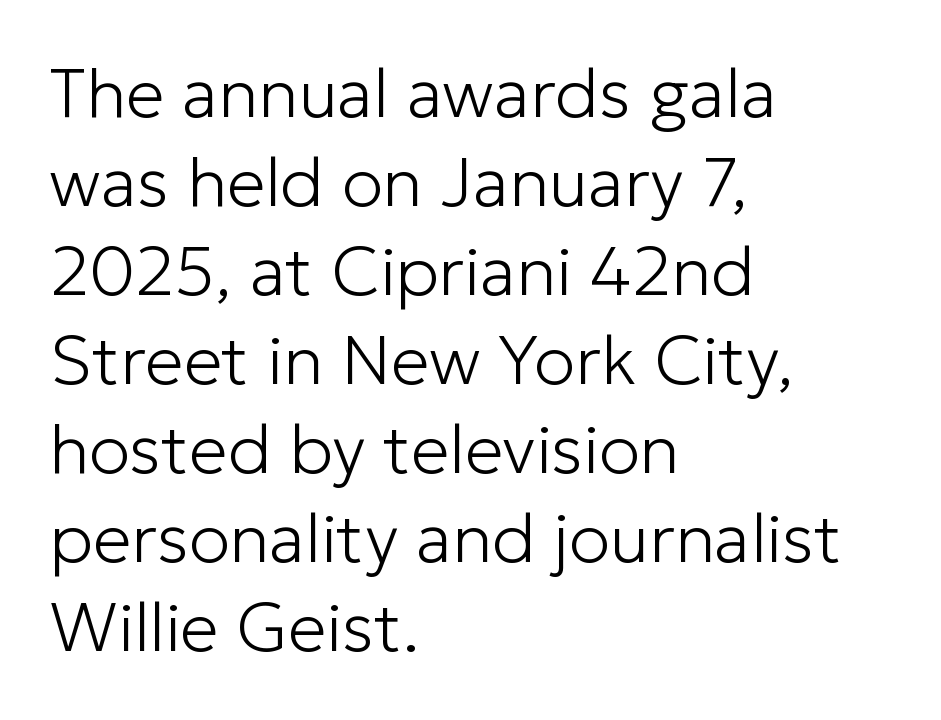
The image shows 69 px light sans-serif type, upright; set left-aligned, normal line spacing (1.29x), normal letter spacing, not underlined; low stroke contrast and a medium x-height.
